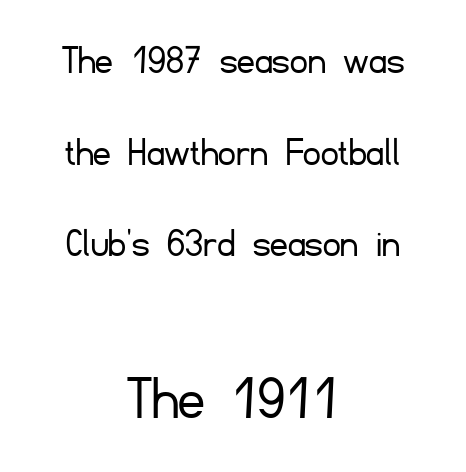
{"serif": "no", "italic": "no", "bold": "no", "weight": "light", "width": "normal", "stroke_contrast": "low", "x_height": "small", "monospaced": "no", "underline": "no", "align": "center", "line_spacing": "loose", "line_spacing_ratio": 2.13, "letter_spacing": "normal", "letter_spacing_em": 0.0, "larger_block": "second", "size_ratio": 1.51, "glyph_px": 65}
